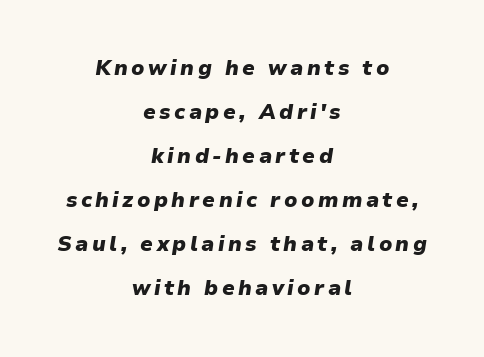
{"italic": "yes", "lean": "right", "slant_degrees": 9, "bold": "yes", "underline": "no", "align": "center", "line_spacing": "loose", "line_spacing_ratio": 2.1, "glyph_px": 21}
